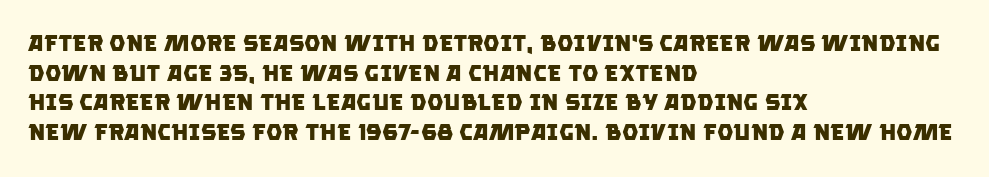
The image shows 23 px bold type; set left-aligned, normal line spacing (1.29x), normal letter spacing, not underlined.
